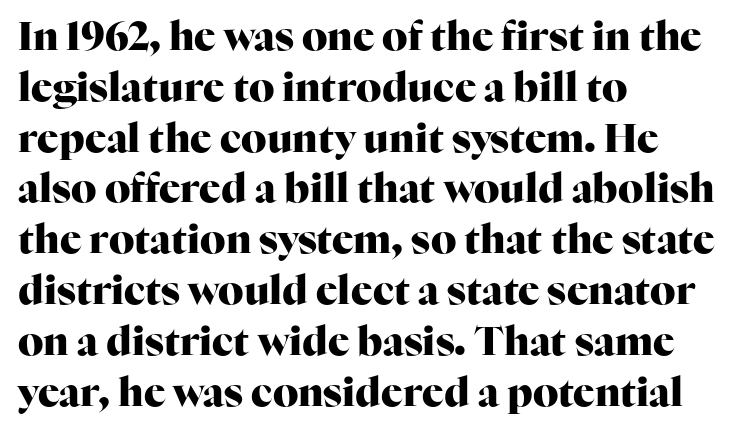
Honestly, the letter spacing is just normal — you wouldn't notice it. Does the weight exceed regular? Yes, all the way to bold. Looks like regular typesetting: each glyph gets only the width it needs. The space between consecutive lines is moderate. Left-aligned paragraph, ragged on the right. Check the space under the baseline: it is left empty.
